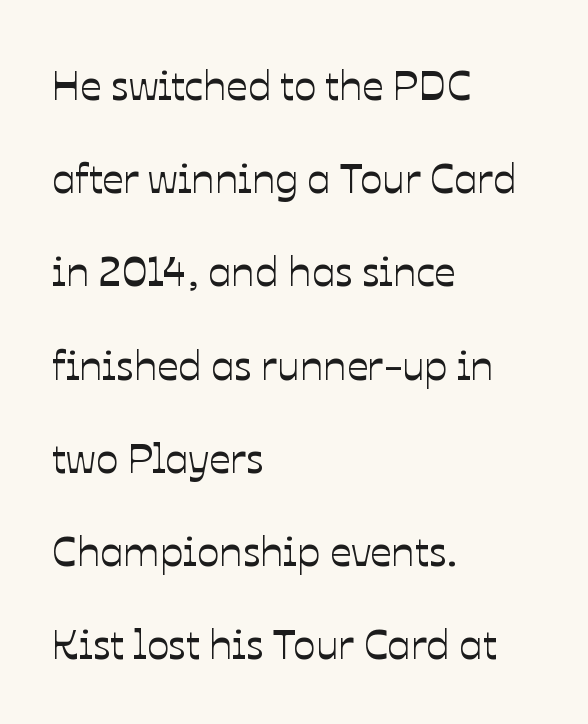
The paragraph shown leans on its left margin. Italic? Not at all — the glyphs are vertical. Character widths vary here, with narrow letters taking less room than wide ones. The strip under each line holds only bare page. Widely set lines give the paragraph a tall, airy silhouette.
